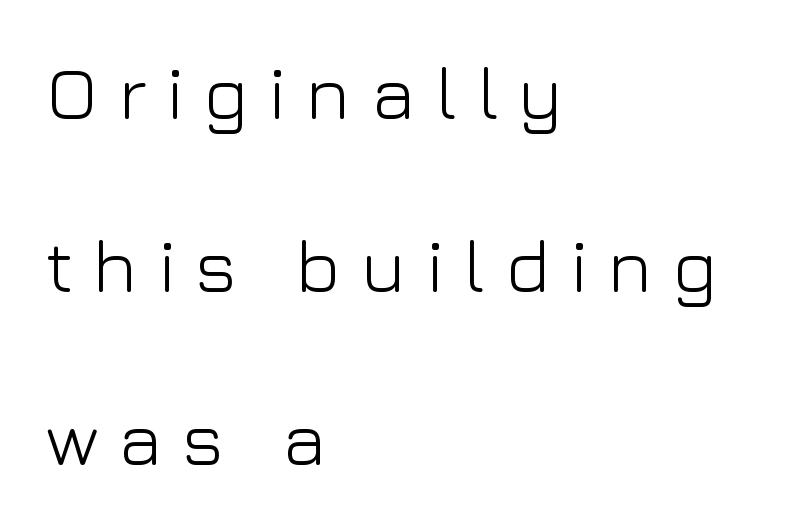
{"serif": "no", "italic": "no", "bold": "no", "weight": "light", "width": "normal", "stroke_contrast": "low", "x_height": "medium", "monospaced": "no", "underline": "no", "align": "left", "line_spacing": "loose", "line_spacing_ratio": 2.31, "letter_spacing": "wide", "letter_spacing_em": 0.26, "glyph_px": 75}
